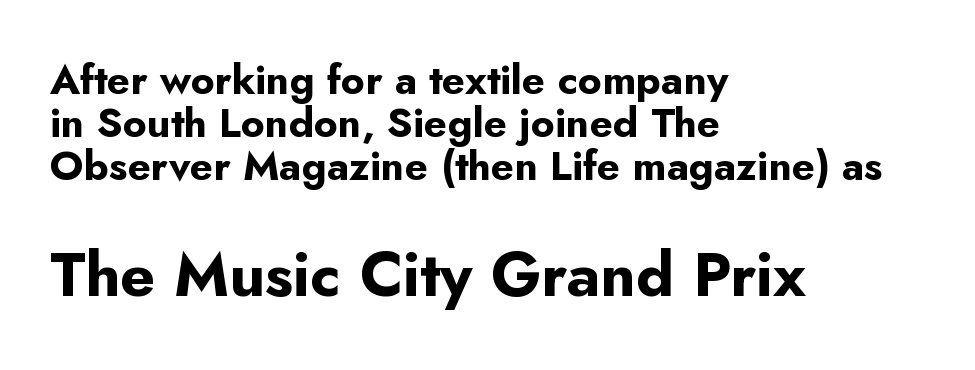
In terms of letterspacing, this is plain default setting. Typographically, this falls in the sans-serif category. The lettering stays uniformly vertical, giving the passage a roman look. The letters are bold, with thick, heavy strokes. Line starts are locked; line ends wander. In this sample the second text group is rendered at the bigger scale.
